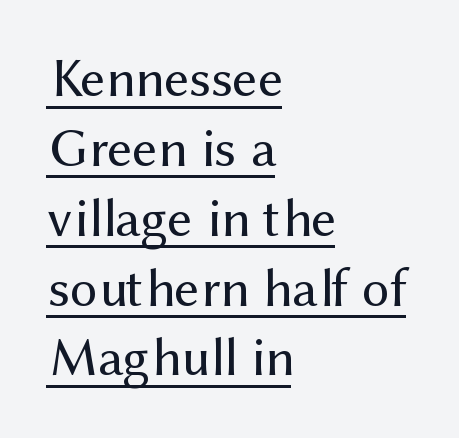
If you drew a line through each stem, it would be perfectly vertical. A quiet, ordinary-to-light weight characterises the typeface. This rendering uses left alignment, leaving the right contour irregular. This rendering employs a face without finishing strokes, i.e., a sans-serif.
